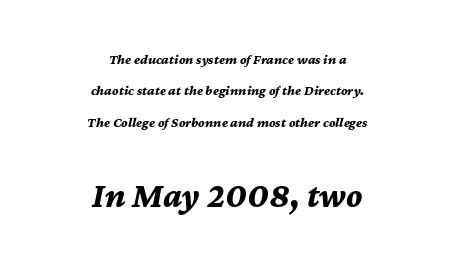
The image shows 35 px bold type, italic (leaning right); set centered, loose line spacing (2.24x), normal letter spacing, not underlined; the second (bottom) block is 2.5x larger; medium stroke contrast and a medium x-height.
